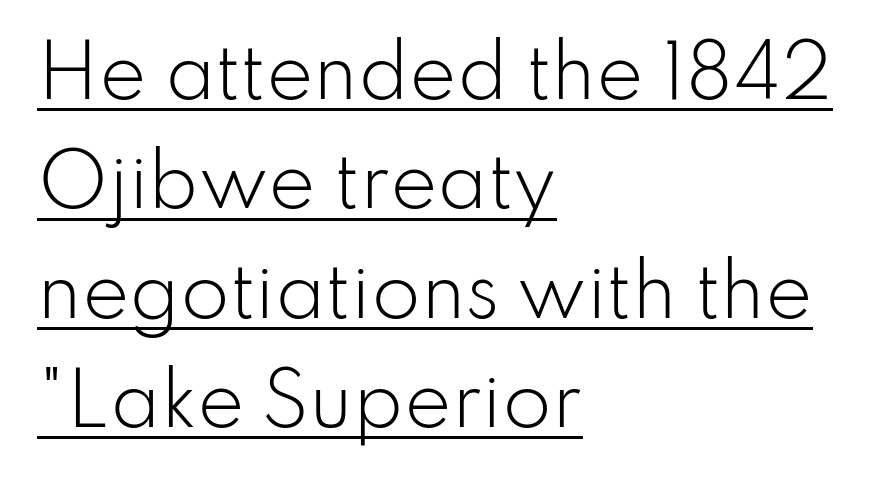
{"serif": "no", "italic": "no", "bold": "no", "weight": "light", "width": "normal", "stroke_contrast": "low", "x_height": "small", "monospaced": "no", "underline": "yes", "align": "left", "line_spacing": "normal", "line_spacing_ratio": 1.54, "letter_spacing": "normal", "letter_spacing_em": 0.0, "glyph_px": 71}
